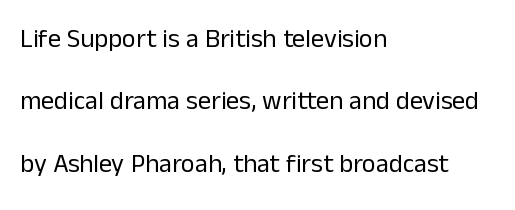
The image shows 26 px text type, upright; set left-aligned, loose line spacing (2.4x), normal letter spacing, not underlined.
